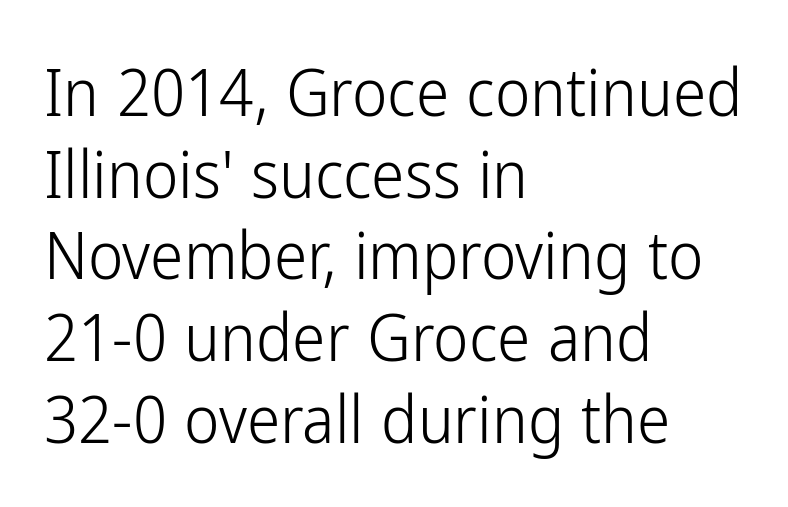
The image shows 67 px light, condensed sans-serif type, upright; set left-aligned, line spacing 1.22x, normal letter spacing, not underlined; low stroke contrast and a medium x-height.
